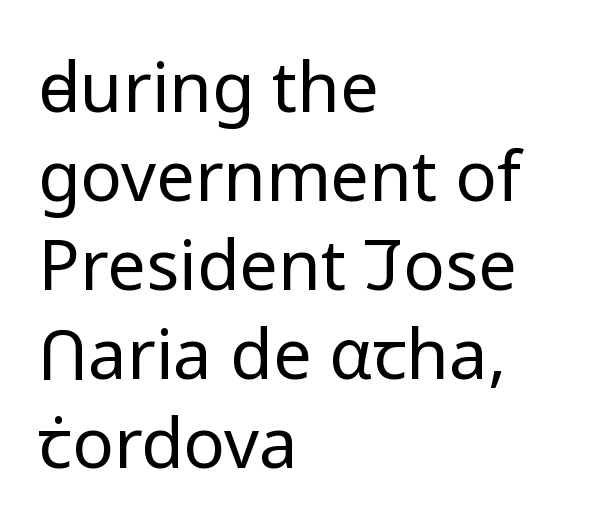
Does the type have serifs? No, each stem ends abruptly. This rendering uses left alignment, leaving the right contour irregular. Stems and bowls with no extra thickness — not bold. A bare baseline throughout the passage. The tracking reads as untouched default to a designer's eye.
